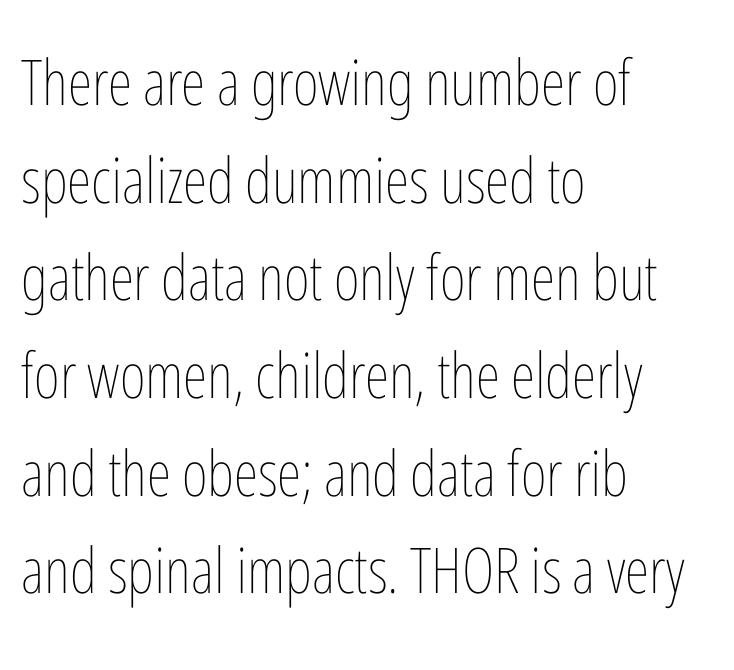
Q: Is the text bold? A: No.
Q: Is the text italic (slanted)? A: No, it is upright.
Q: Is the text underlined? A: No.
Q: How is the paragraph aligned? A: Left-aligned.
Q: Is the spacing between letters normal or unusually wide? A: Normal.
Q: Is the spacing between lines tight, normal or loose? A: Normal.
Q: Width (condensed, normal, or wide)? A: Condensed.
Q: Stroke contrast? A: Low.
Q: x-height? A: Medium.
Q: Monospaced? A: No.
